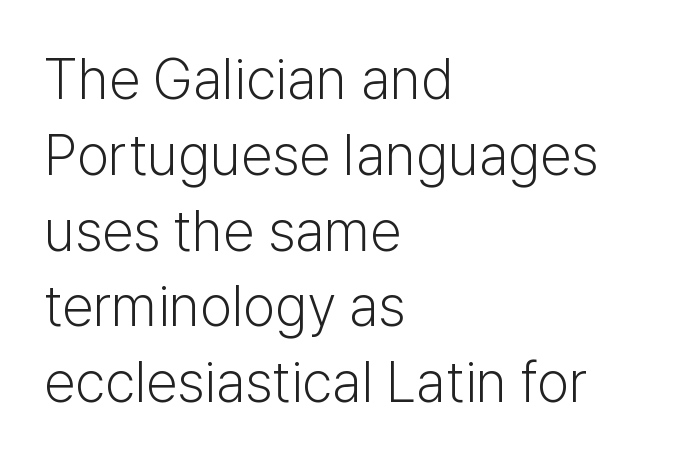
The image shows 57 px light sans-serif type, upright; set left-aligned, normal line spacing (1.33x), normal letter spacing, not underlined; low stroke contrast and a medium x-height.
